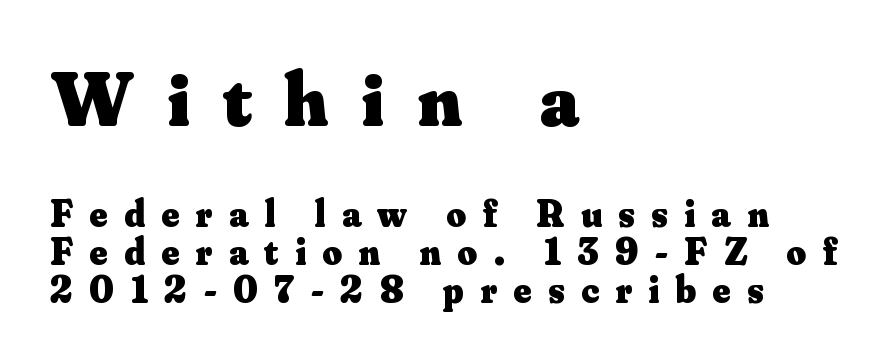
These lines stack with their left ends in a neat column. Tracking value appears strongly positive — letters spread wide. Posture: vertical. Larger block? The one above; the one below is distinctly smaller.
